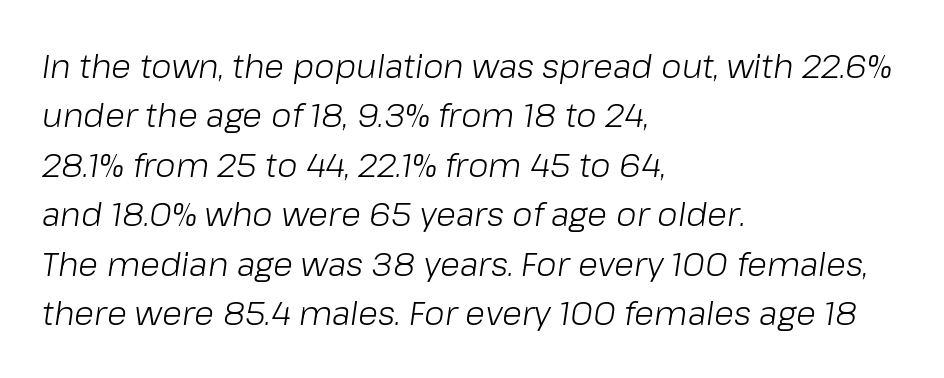
Q: Is the text bold? A: No.
Q: Is the text italic (slanted)? A: Yes, it leans right by about 8 degrees.
Q: Is the text underlined? A: No.
Q: How is the paragraph aligned? A: Left-aligned.
Q: Is the spacing between letters normal or unusually wide? A: Normal.
Q: Is the spacing between lines tight, normal or loose? A: Normal.
Q: Width (condensed, normal, or wide)? A: Normal.
Q: Stroke contrast? A: Low.
Q: x-height? A: Medium.
Q: Monospaced? A: No.
